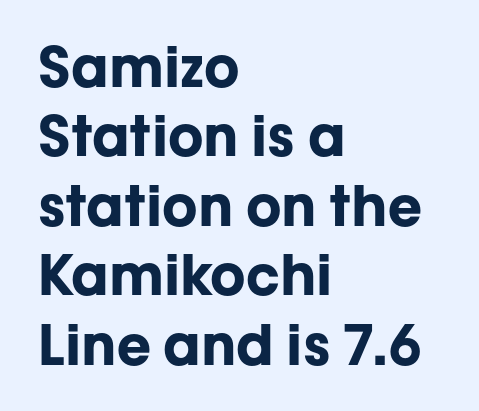
Character widths vary here, with narrow letters taking less room than wide ones. This rendering leaves character spacing at its baseline value. The lines in this sample share a left origin and differ only in where they stop. A typesetter would label this face a sans. A typesetter would mark this as roman, not italic.
